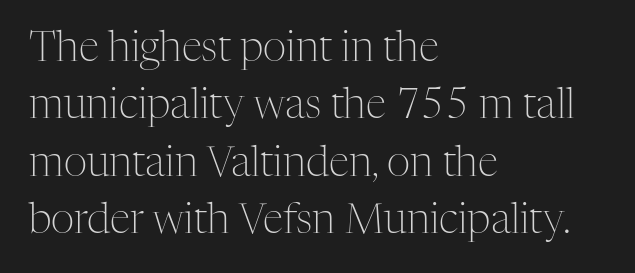
{"serif": "yes", "italic": "no", "bold": "no", "weight": "light", "width": "normal", "stroke_contrast": "medium", "x_height": "medium", "monospaced": "no", "underline": "no", "align": "left", "line_spacing": "normal", "line_spacing_ratio": 1.4, "letter_spacing": "normal", "letter_spacing_em": 0.0, "glyph_px": 41}
